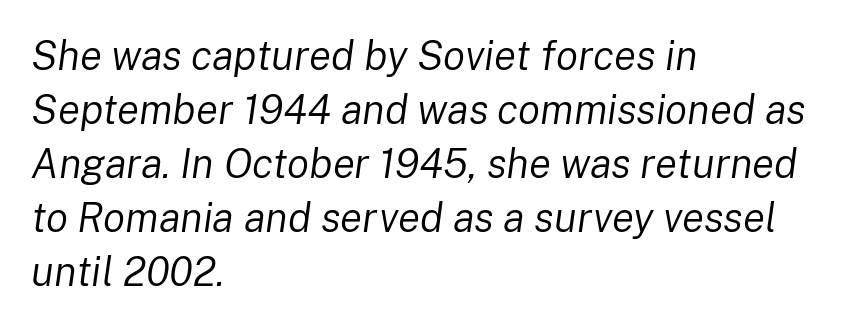
Q: Is the text bold? A: No.
Q: Is the text italic (slanted)? A: Yes, it leans right by about 8 degrees.
Q: Is the text underlined? A: No.
Q: How is the paragraph aligned? A: Left-aligned.
Q: Is the spacing between letters normal or unusually wide? A: Normal.
Q: Is the spacing between lines tight, normal or loose? A: Normal.
Q: Width (condensed, normal, or wide)? A: Normal.
Q: Stroke contrast? A: Low.
Q: x-height? A: Medium.
Q: Monospaced? A: No.
